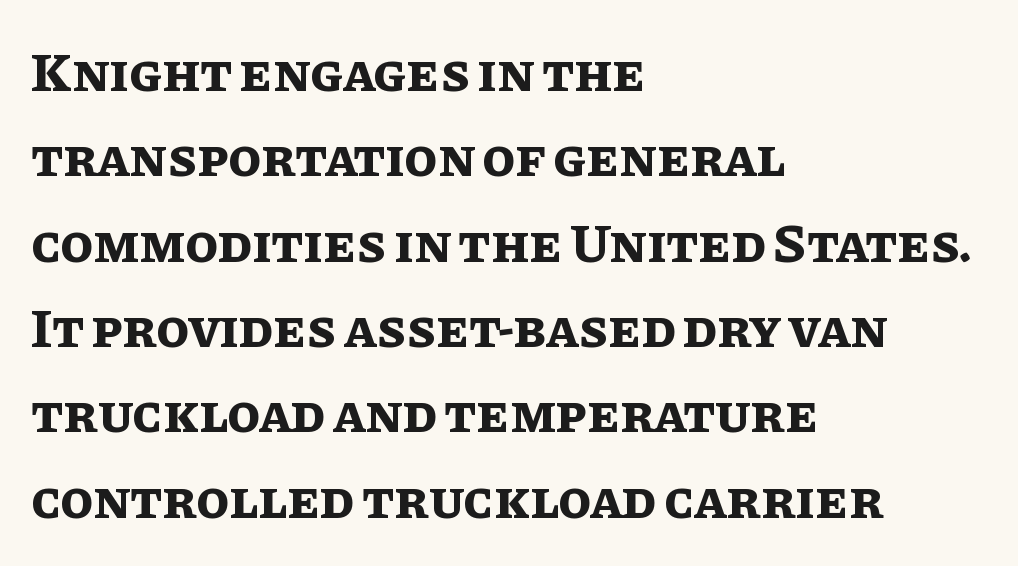
{"italic": "no", "bold": "yes", "weight": "bold", "width": "normal", "stroke_contrast": "low", "x_height": "large", "monospaced": "no", "underline": "no", "align": "left", "line_spacing": "normal", "line_spacing_ratio": 1.58, "letter_spacing": "normal", "letter_spacing_em": 0.0, "glyph_px": 54}
